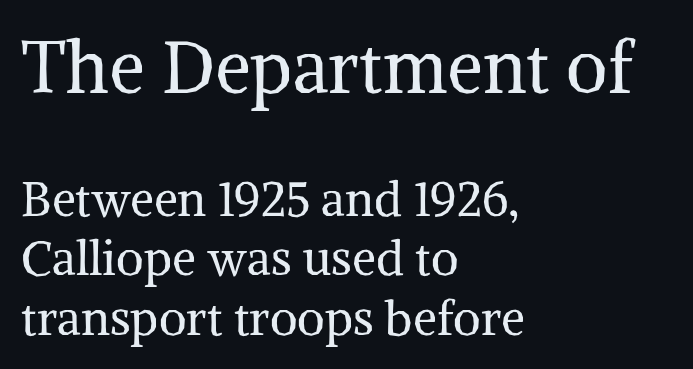
{"serif": "yes", "italic": "no", "bold": "no", "weight": "regular", "width": "normal", "stroke_contrast": "medium", "x_height": "medium", "monospaced": "no", "underline": "no", "align": "left", "line_spacing_ratio": 1.24, "letter_spacing": "normal", "letter_spacing_em": 0.0, "larger_block": "first", "size_ratio": 1.5, "glyph_px": 72}
